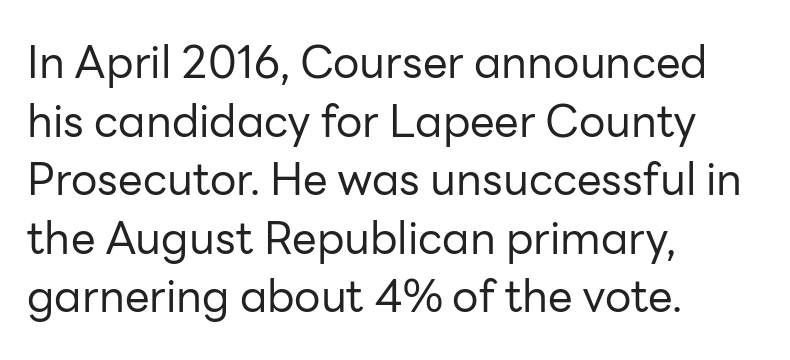
{"serif": "no", "italic": "no", "bold": "no", "weight": "regular", "width": "normal", "stroke_contrast": "low", "x_height": "medium", "monospaced": "no", "underline": "no", "align": "left", "line_spacing": "normal", "line_spacing_ratio": 1.33, "letter_spacing": "normal", "letter_spacing_em": 0.0, "glyph_px": 44}
